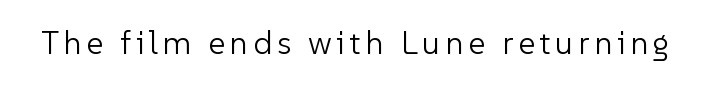
{"serif": "no", "italic": "no", "bold": "no", "weight": "light", "width": "normal", "stroke_contrast": "low", "x_height": "medium", "monospaced": "no", "underline": "no", "glyph_px": 33}
